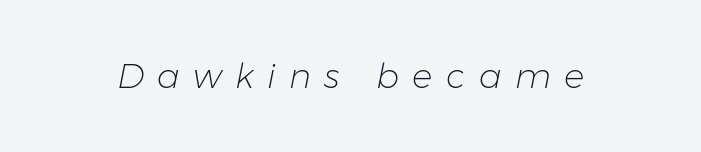
The image shows 34 px light type, italic (leaning right); set unusually wide letter spacing (+0.39 em), not underlined; low stroke contrast and a medium x-height.
